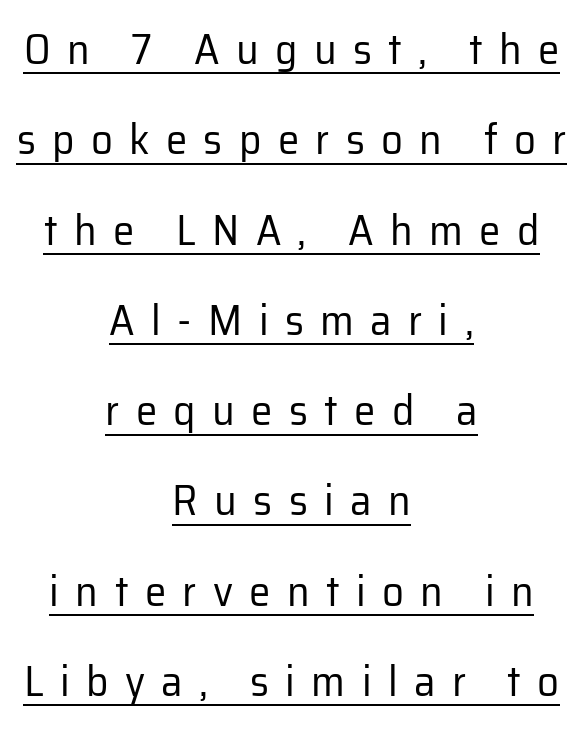
The image shows 43 px regular-weight sans-serif type, upright; set centered, loose line spacing (2.1x), unusually wide letter spacing (+0.38 em), underlined; low stroke contrast and a medium x-height.
